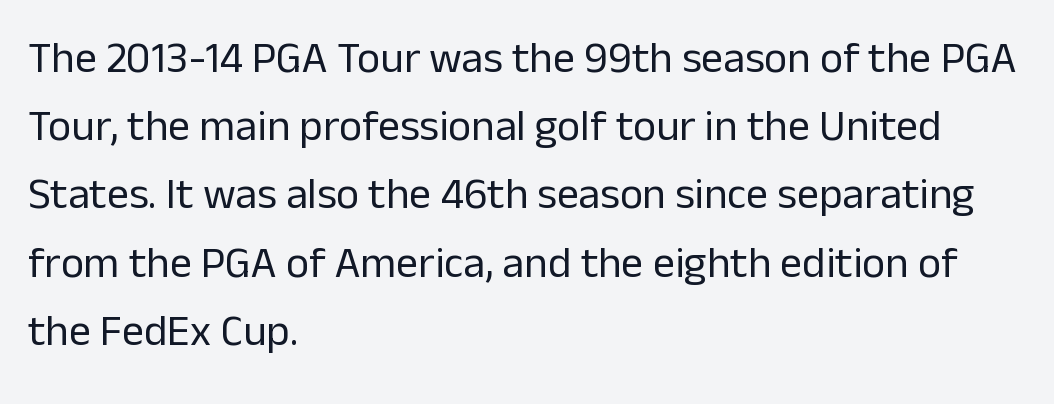
{"serif": "no", "italic": "no", "bold": "no", "weight": "regular", "width": "normal", "stroke_contrast": "low", "x_height": "medium", "monospaced": "no", "underline": "no", "align": "left", "line_spacing": "normal", "line_spacing_ratio": 1.55, "letter_spacing": "normal", "letter_spacing_em": 0.0, "glyph_px": 44}
